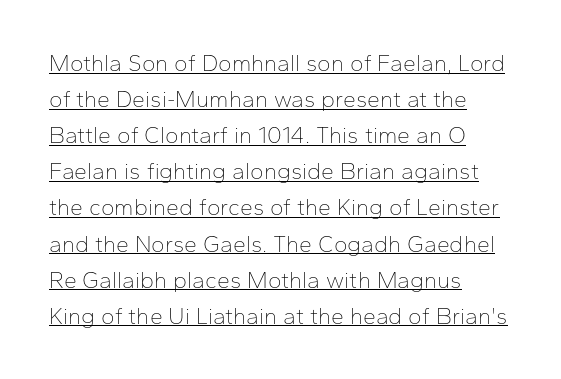
{"italic": "no", "bold": "no", "underline": "yes", "align": "left", "line_spacing": "normal", "line_spacing_ratio": 1.57, "letter_spacing": "normal", "letter_spacing_em": 0.0, "glyph_px": 23}
